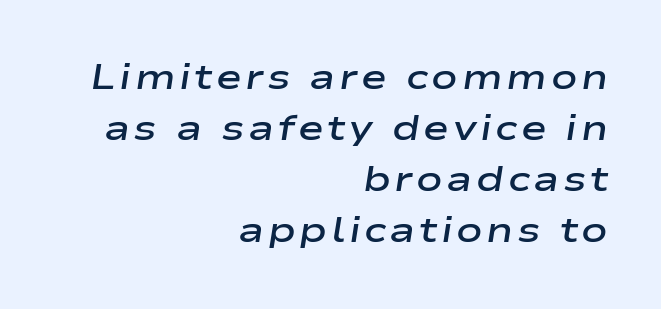
{"italic": "yes", "lean": "right", "slant_degrees": 9, "bold": "semi", "weight": "semibold", "width": "wide", "stroke_contrast": "low", "x_height": "medium", "monospaced": "no", "underline": "no", "align": "right", "line_spacing": "normal", "line_spacing_ratio": 1.46, "glyph_px": 35}
